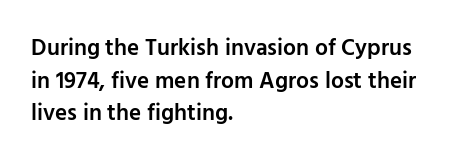
A classic flush-left, rag-right setting is used for this passage. Inter-character spacing is left at the font's built-in metrics. Notice how descenders clear the ascenders below comfortably — that's standard leading. Stroke thickness is moderately raised; the sample reads as semibold. Quick note: underline off.
